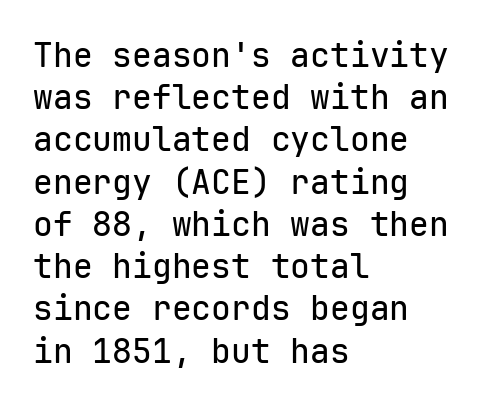
The image shows 33 px sans-serif type, upright, monospaced; set left-aligned, normal line spacing (1.28x), normal letter spacing, not underlined; low stroke contrast and a medium x-height.
